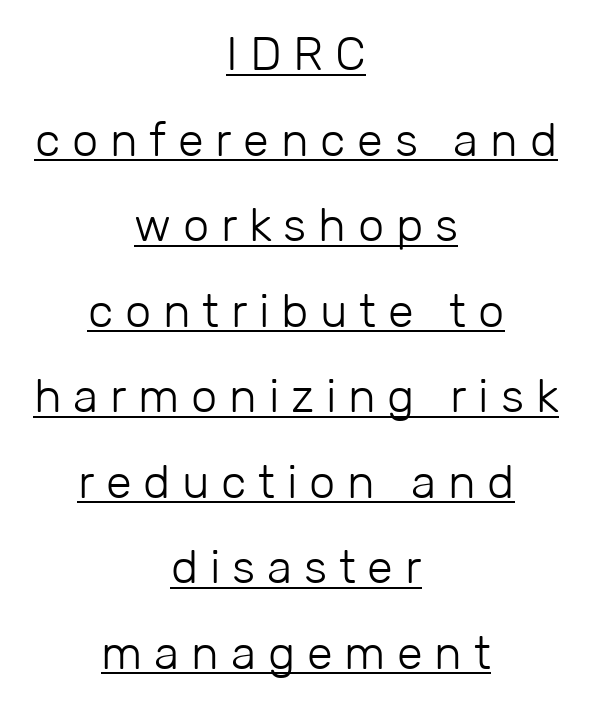
Q: Is the text bold? A: No.
Q: Is the text italic (slanted)? A: No, it is upright.
Q: Is the typeface a serif or a sans-serif typeface? A: Sans-serif.
Q: Is the text underlined? A: Yes.
Q: How is the paragraph aligned? A: Centered.
Q: Is the spacing between letters normal or unusually wide? A: Unusually wide.
Q: Width (condensed, normal, or wide)? A: Normal.
Q: Stroke contrast? A: Low.
Q: x-height? A: Medium.
Q: Monospaced? A: No.
